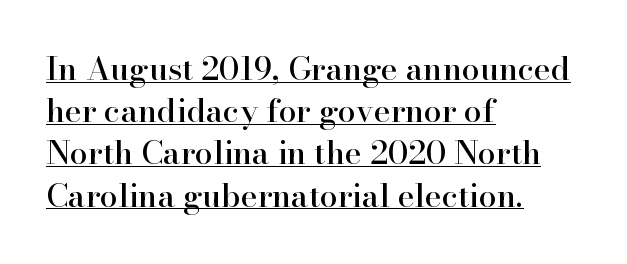
The image shows 32 px serif type, upright; set left-aligned, normal line spacing (1.32x), normal letter spacing, underlined; high stroke contrast and a small x-height.
